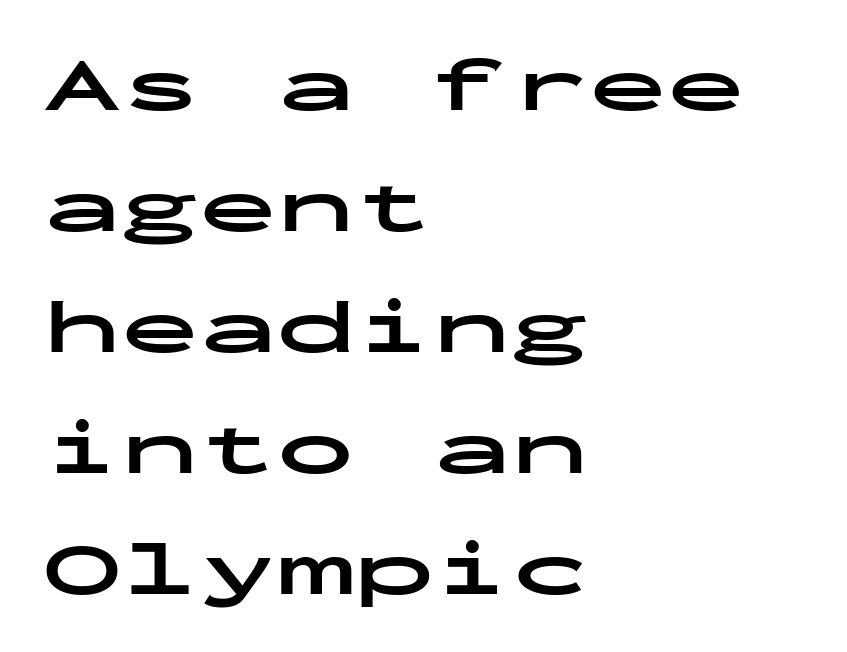
{"serif": "no", "italic": "no", "bold": "yes", "weight": "bold", "width": "wide", "stroke_contrast": "low", "x_height": "medium", "monospaced": "yes", "underline": "no", "align": "left", "line_spacing": "normal", "line_spacing_ratio": 1.55, "letter_spacing": "normal", "letter_spacing_em": 0.0, "glyph_px": 78}
